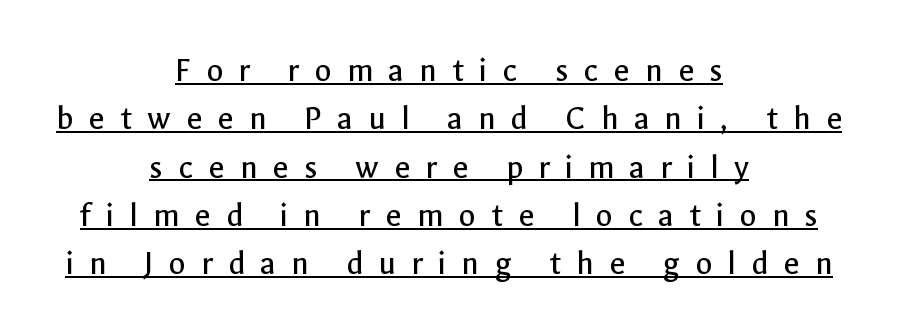
A typesetter would call this leading conventional body-copy spacing. Looks like regular typesetting: each glyph gets only the width it needs. Letterform terminals end flat and unadorned throughout the passage. Characters remain perfectly vertical along every line. Horizontally, the lines are justified to the midpoint only. Has an underline been added? It has.
